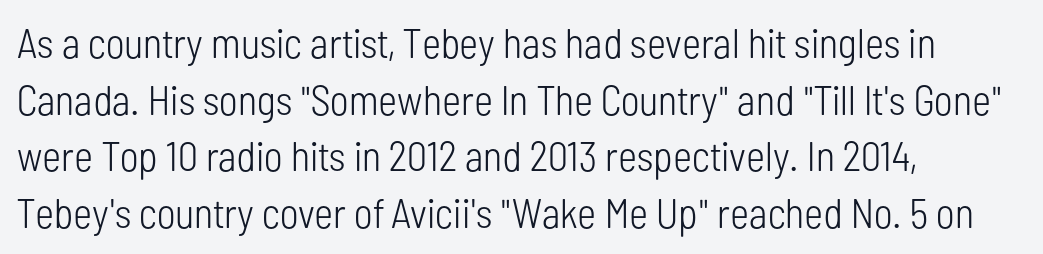
Q: Is the text bold? A: No.
Q: Is the text italic (slanted)? A: No, it is upright.
Q: Is the typeface a serif or a sans-serif typeface? A: Sans-serif.
Q: Is the text underlined? A: No.
Q: How is the paragraph aligned? A: Left-aligned.
Q: Is the spacing between letters normal or unusually wide? A: Normal.
Q: Is the spacing between lines tight, normal or loose? A: Normal.
Q: Width (condensed, normal, or wide)? A: Condensed.
Q: Stroke contrast? A: Low.
Q: x-height? A: Medium.
Q: Monospaced? A: No.
